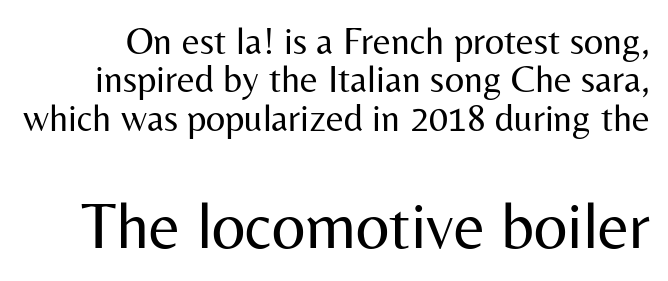
Q: Is the text bold? A: No.
Q: Is the text italic (slanted)? A: No, it is upright.
Q: Is the typeface a serif or a sans-serif typeface? A: Sans-serif.
Q: Is the text underlined? A: No.
Q: Is the spacing between letters normal or unusually wide? A: Normal.
Q: Is the spacing between lines tight, normal or loose? A: Tight.
Q: Which block of text is set in a larger size, the first (top) or the second (bottom)? A: The second (bottom) one.
Q: Width (condensed, normal, or wide)? A: Normal.
Q: Stroke contrast? A: Medium.
Q: x-height? A: Medium.
Q: Monospaced? A: No.
